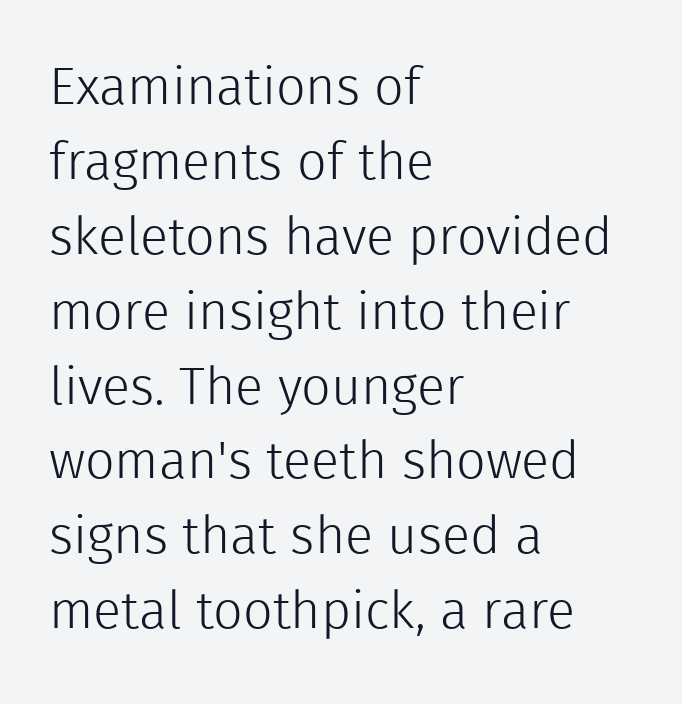
{"serif": "no", "italic": "no", "bold": "no", "weight": "light", "width": "normal", "x_height": "medium", "monospaced": "no", "underline": "no", "align": "left", "line_spacing": "normal", "line_spacing_ratio": 1.44, "letter_spacing": "normal", "letter_spacing_em": 0.0, "glyph_px": 52}
